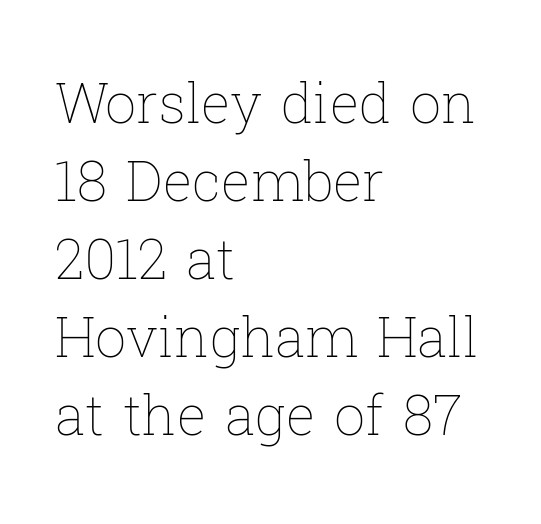
{"italic": "no", "bold": "no", "weight": "thin", "width": "normal", "stroke_contrast": "low", "x_height": "medium", "monospaced": "no", "underline": "no", "align": "left", "line_spacing": "normal", "line_spacing_ratio": 1.42, "letter_spacing": "normal", "letter_spacing_em": 0.0, "glyph_px": 55}
